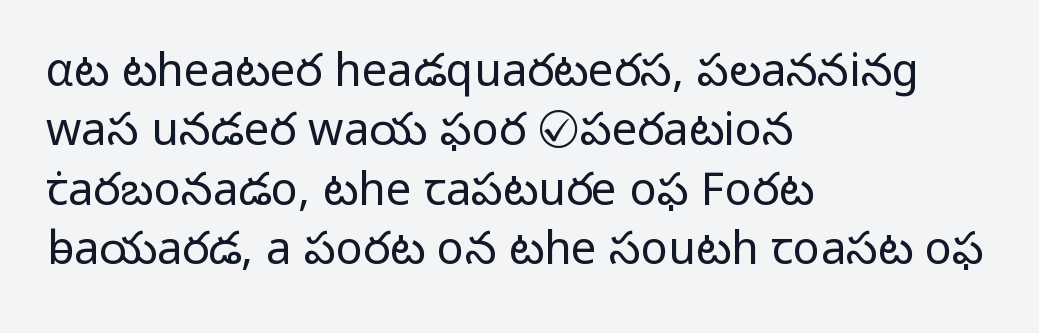
Q: Is the text bold? A: No.
Q: Is the text italic (slanted)? A: No, it is upright.
Q: Is the typeface a serif or a sans-serif typeface? A: Sans-serif.
Q: Is the text underlined? A: No.
Q: How is the paragraph aligned? A: Left-aligned.
Q: Is the spacing between letters normal or unusually wide? A: Normal.
Q: Is the spacing between lines tight, normal or loose? A: Normal.
Q: Width (condensed, normal, or wide)? A: Normal.
Q: Stroke contrast? A: Low.
Q: x-height? A: Medium.
Q: Monospaced? A: No.
